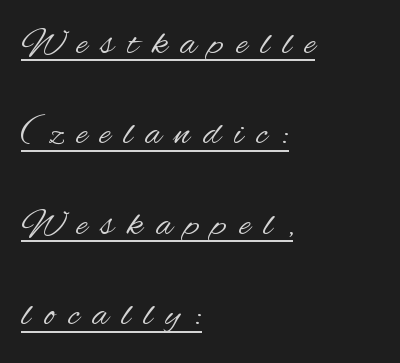
Q: Is the text bold? A: No.
Q: Is the text italic (slanted)? A: Yes.
Q: Is the typeface a serif or a sans-serif typeface? A: Sans-serif.
Q: Is the text underlined? A: Yes.
Q: How is the paragraph aligned? A: Left-aligned.
Q: Is the spacing between letters normal or unusually wide? A: Unusually wide.
Q: Is the spacing between lines tight, normal or loose? A: Loose.
Q: Width (condensed, normal, or wide)? A: Condensed.
Q: Stroke contrast? A: Medium.
Q: x-height? A: Small.
Q: Monospaced? A: No.
